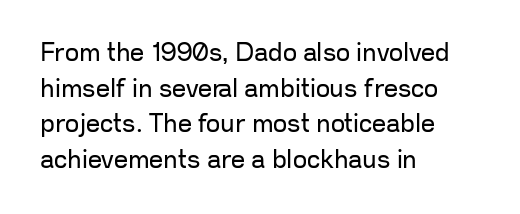
No word sits above an underline. These lines stack with their left ends in a neat column. The line-height multiplier appears to be the usual default. Ordinary non-slanted type is in use. Students, note that the glyphs here touch the page at normal intervals.
